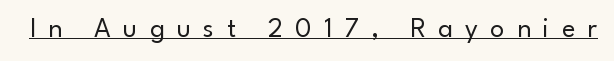
{"serif": "no", "italic": "no", "bold": "no", "weight": "regular", "width": "normal", "stroke_contrast": "low", "x_height": "small", "monospaced": "no", "underline": "yes", "letter_spacing": "wide", "letter_spacing_em": 0.44, "glyph_px": 28}
